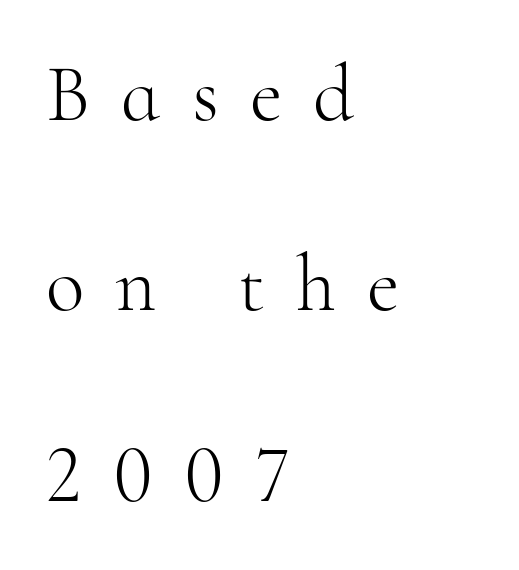
Q: Is the text bold? A: No.
Q: Is the text italic (slanted)? A: No, it is upright.
Q: Is the typeface a serif or a sans-serif typeface? A: Serif.
Q: Is the text underlined? A: No.
Q: How is the paragraph aligned? A: Left-aligned.
Q: Is the spacing between letters normal or unusually wide? A: Unusually wide.
Q: Is the spacing between lines tight, normal or loose? A: Loose.
Q: Width (condensed, normal, or wide)? A: Normal.
Q: Stroke contrast? A: High.
Q: x-height? A: Small.
Q: Monospaced? A: No.
